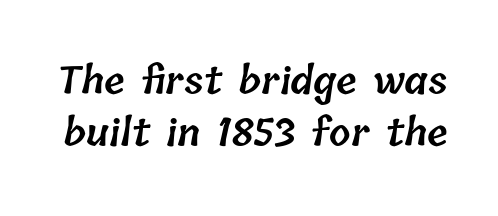
{"bold": "semi", "weight": "semibold", "width": "normal", "stroke_contrast": "low", "x_height": "medium", "monospaced": "no", "underline": "no", "line_spacing": "normal", "line_spacing_ratio": 1.38, "letter_spacing": "normal", "letter_spacing_em": 0.0, "glyph_px": 38}
